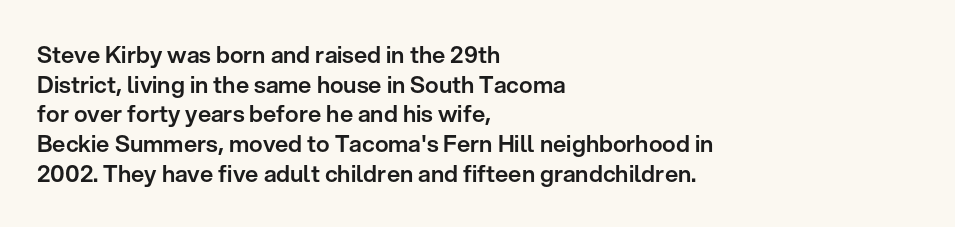
Q: Is the text italic (slanted)? A: No, it is upright.
Q: Is the text underlined? A: No.
Q: How is the paragraph aligned? A: Left-aligned.
Q: Is the spacing between letters normal or unusually wide? A: Normal.
Q: Is the spacing between lines tight, normal or loose? A: Normal.
